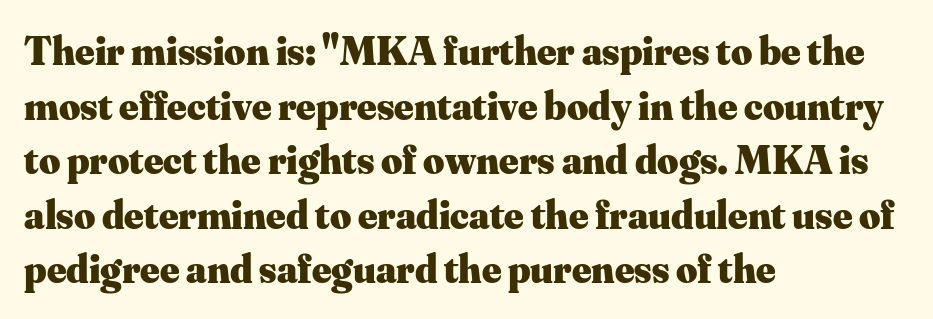
Q: Is the text bold? A: Yes.
Q: Is the text italic (slanted)? A: No, it is upright.
Q: Is the typeface a serif or a sans-serif typeface? A: Serif.
Q: Is the text underlined? A: No.
Q: How is the paragraph aligned? A: Left-aligned.
Q: Is the spacing between letters normal or unusually wide? A: Normal.
Q: Is the spacing between lines tight, normal or loose? A: Normal.
Q: Width (condensed, normal, or wide)? A: Normal.
Q: Stroke contrast? A: Medium.
Q: x-height? A: Small.
Q: Monospaced? A: No.
